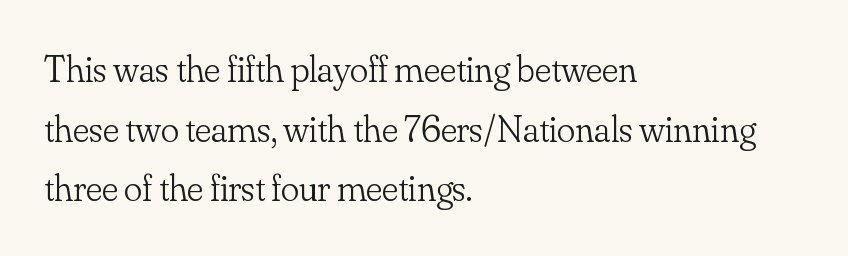
The image shows 38 px light serif type, upright; set left-aligned, normal line spacing (1.57x), normal letter spacing, not underlined; low stroke contrast and a small x-height.
